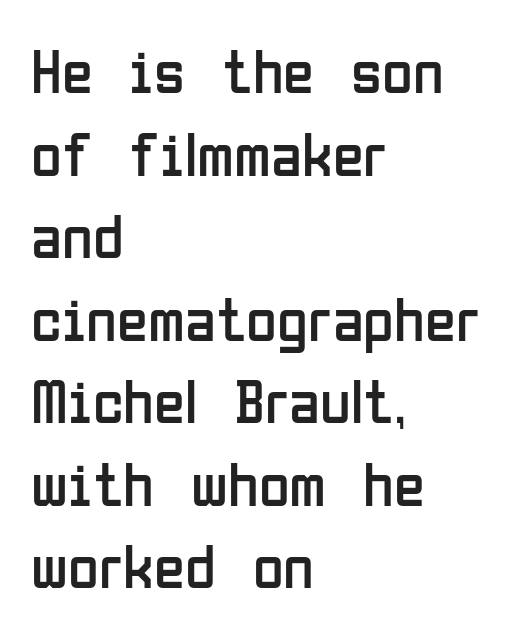
Q: Is the text bold? A: No.
Q: Is the text italic (slanted)? A: No, it is upright.
Q: Is the typeface a serif or a sans-serif typeface? A: Sans-serif.
Q: Is the text underlined? A: No.
Q: How is the paragraph aligned? A: Left-aligned.
Q: Is the spacing between letters normal or unusually wide? A: Normal.
Q: Is the spacing between lines tight, normal or loose? A: Normal.
Q: Width (condensed, normal, or wide)? A: Condensed.
Q: Stroke contrast? A: Low.
Q: x-height? A: Medium.
Q: Monospaced? A: No.
